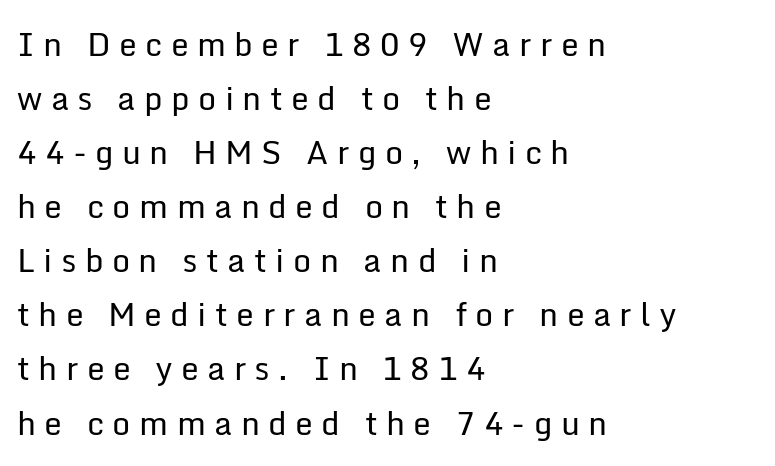
Q: Is the text bold? A: No.
Q: Is the text italic (slanted)? A: No, it is upright.
Q: Is the typeface a serif or a sans-serif typeface? A: Sans-serif.
Q: Is the text underlined? A: No.
Q: How is the paragraph aligned? A: Left-aligned.
Q: Is the spacing between letters normal or unusually wide? A: Unusually wide.
Q: Is the spacing between lines tight, normal or loose? A: Normal.
Q: Width (condensed, normal, or wide)? A: Normal.
Q: Stroke contrast? A: Low.
Q: x-height? A: Medium.
Q: Monospaced? A: No.
